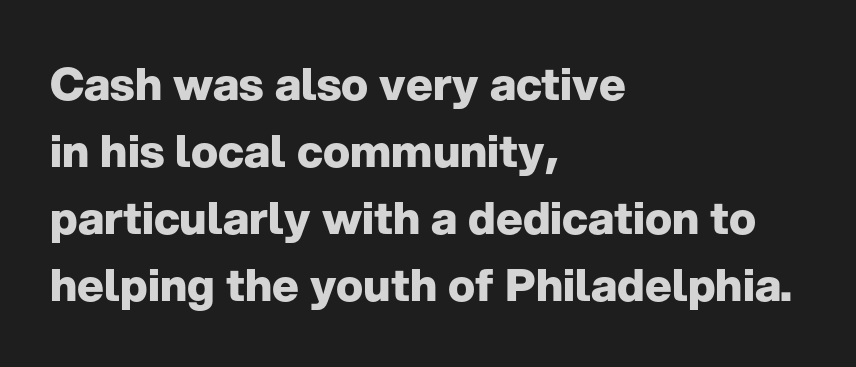
{"serif": "no", "italic": "no", "bold": "yes", "weight": "heavy", "width": "normal", "stroke_contrast": "low", "x_height": "medium", "monospaced": "no", "underline": "no", "align": "left", "line_spacing": "normal", "line_spacing_ratio": 1.49, "letter_spacing": "normal", "letter_spacing_em": 0.0, "glyph_px": 45}
